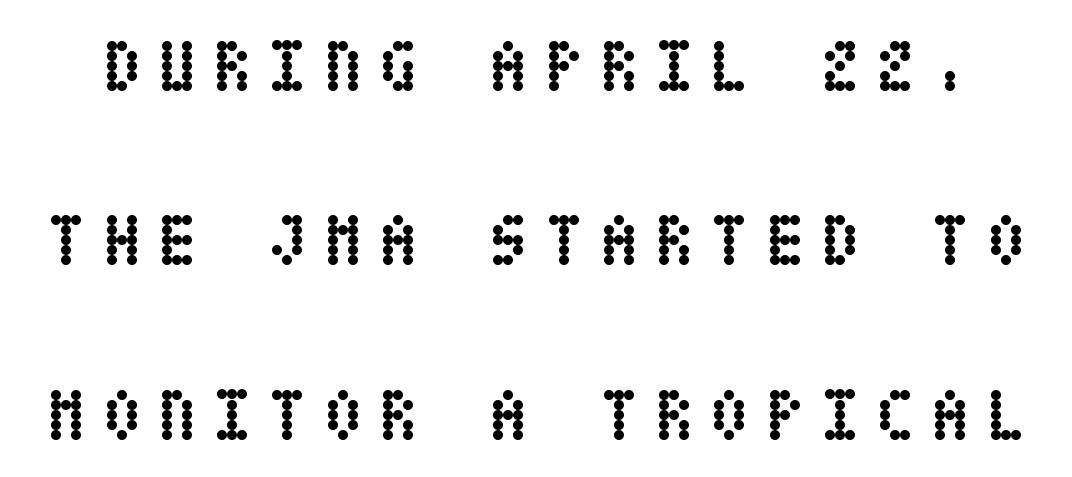
The image shows 73 px semibold, condensed type, upright; set loose line spacing (2.39x), unusually wide letter spacing (+0.21 em), not underlined; low stroke contrast and a large x-height.
